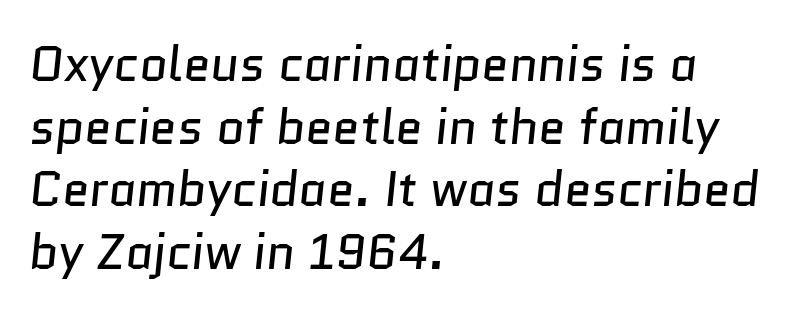
{"serif": "no", "bold": "no", "weight": "regular", "width": "normal", "stroke_contrast": "low", "x_height": "medium", "monospaced": "no", "underline": "no", "align": "left", "line_spacing": "normal", "line_spacing_ratio": 1.28, "letter_spacing": "normal", "letter_spacing_em": 0.0, "glyph_px": 49}
